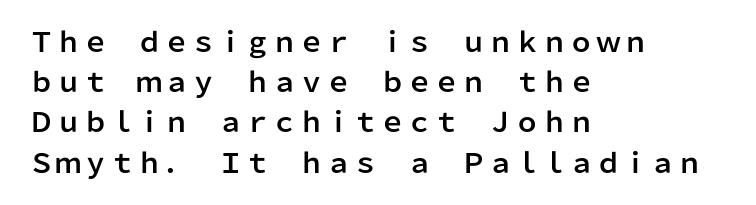
{"italic": "no", "underline": "no", "align": "left", "line_spacing": "normal", "line_spacing_ratio": 1.49, "letter_spacing": "normal", "letter_spacing_em": 0.0, "glyph_px": 27}
